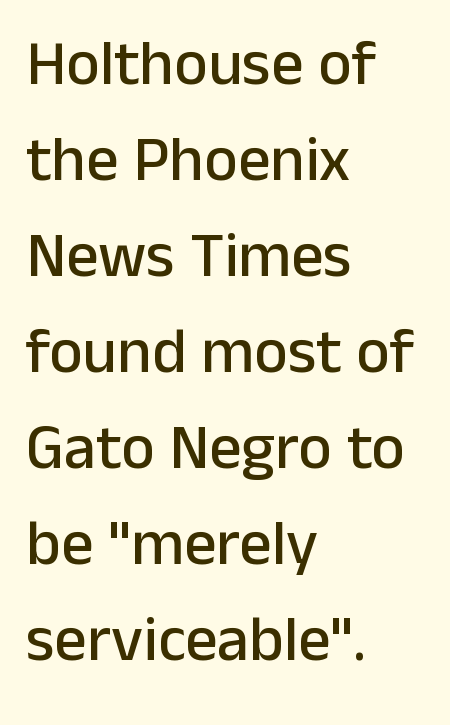
The passage shown is typed in a proportional face where columns would drift. In terms of posture, this sample is upright. Casual observation: everything's shoved over to the left. Successive baselines arrive at the customary interval. Spacing between characters is what you'd get straight out of the box.
